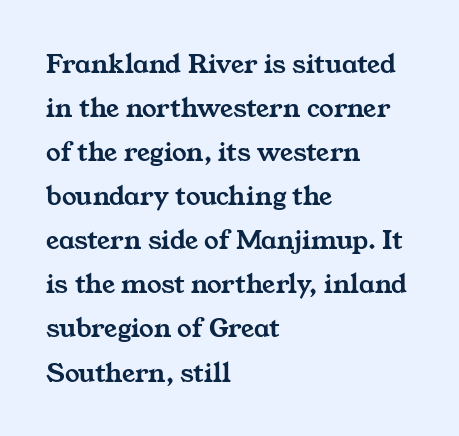
A serif font was chosen for this passage. Is the letter spacing exaggerated? No — it looks like the ordinary default. Is the block centered? No — it sits flush against the left margin. These lines are rendered in a variable-pitch font.
